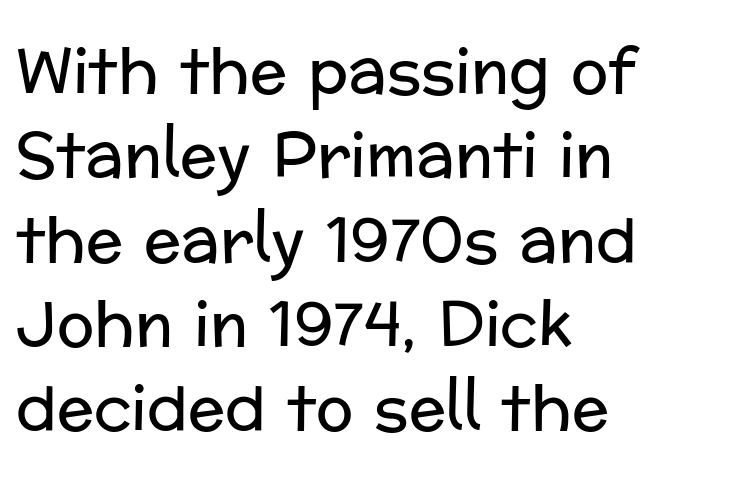
{"serif": "no", "italic": "no", "bold": "no", "weight": "regular", "width": "normal", "stroke_contrast": "low", "x_height": "medium", "monospaced": "no", "underline": "no", "align": "left", "line_spacing": "normal", "line_spacing_ratio": 1.36, "letter_spacing": "normal", "letter_spacing_em": 0.0, "glyph_px": 62}
